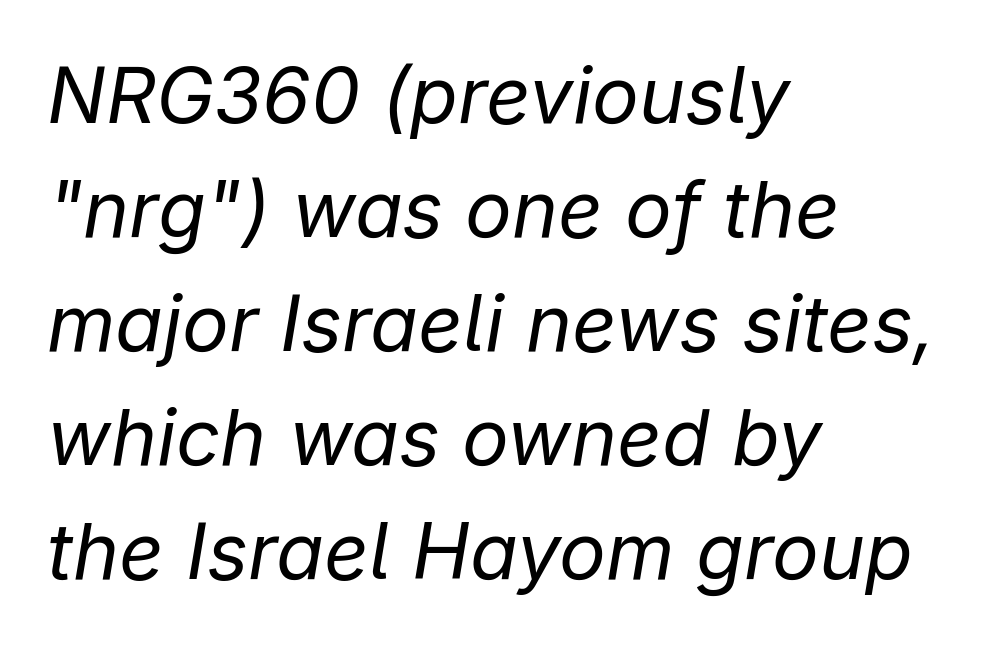
{"italic": "yes", "lean": "right", "slant_degrees": 9, "bold": "no", "weight": "regular", "width": "normal", "stroke_contrast": "low", "x_height": "medium", "monospaced": "no", "underline": "no", "align": "left", "line_spacing": "normal", "line_spacing_ratio": 1.46, "letter_spacing": "normal", "letter_spacing_em": 0.0, "glyph_px": 78}
